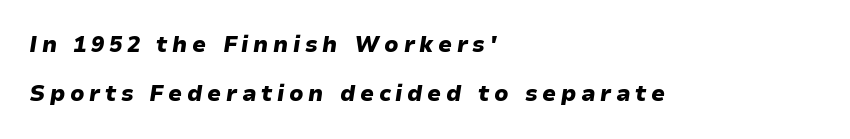
No word sits above an underline. Honestly, the rows look like they've been pulled way apart. Caption: multi-line text, flush left, ragged right. The glyphs have the mass of a bold cut. A typesetter would call this heavily tracked-out type.
